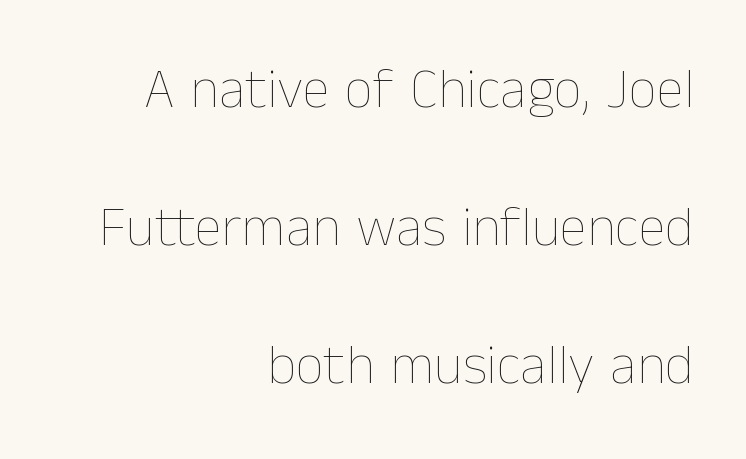
The letters sit at their default tracking, neither squeezed nor spread. Varying glyph widths throughout — classic text-font behaviour. Every stem runs plumb, perpendicular to the baseline. Stem width sits at or under what a default text font uses. Notice the wide empty band between every row — that's loose leading.
